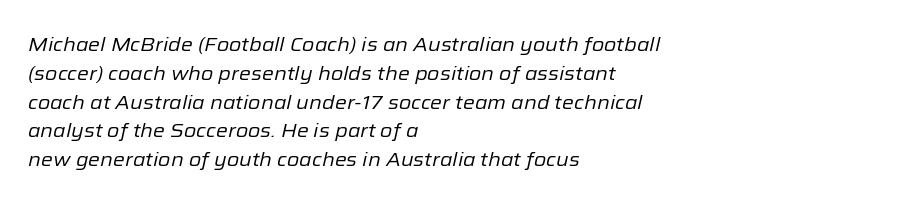
The image shows 20 px text type, italic (leaning right); set left-aligned, normal line spacing (1.44x), normal letter spacing, not underlined.
